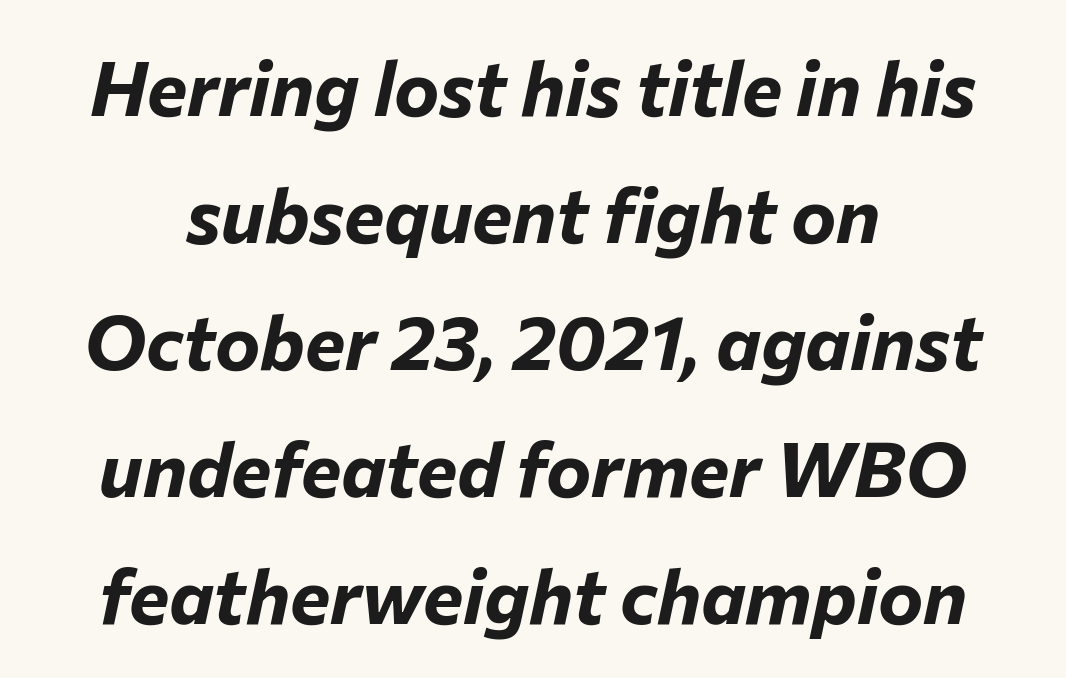
The image shows 76 px bold type, italic (leaning right); set normal line spacing (1.67x), normal letter spacing, not underlined; low stroke contrast and a medium x-height.
